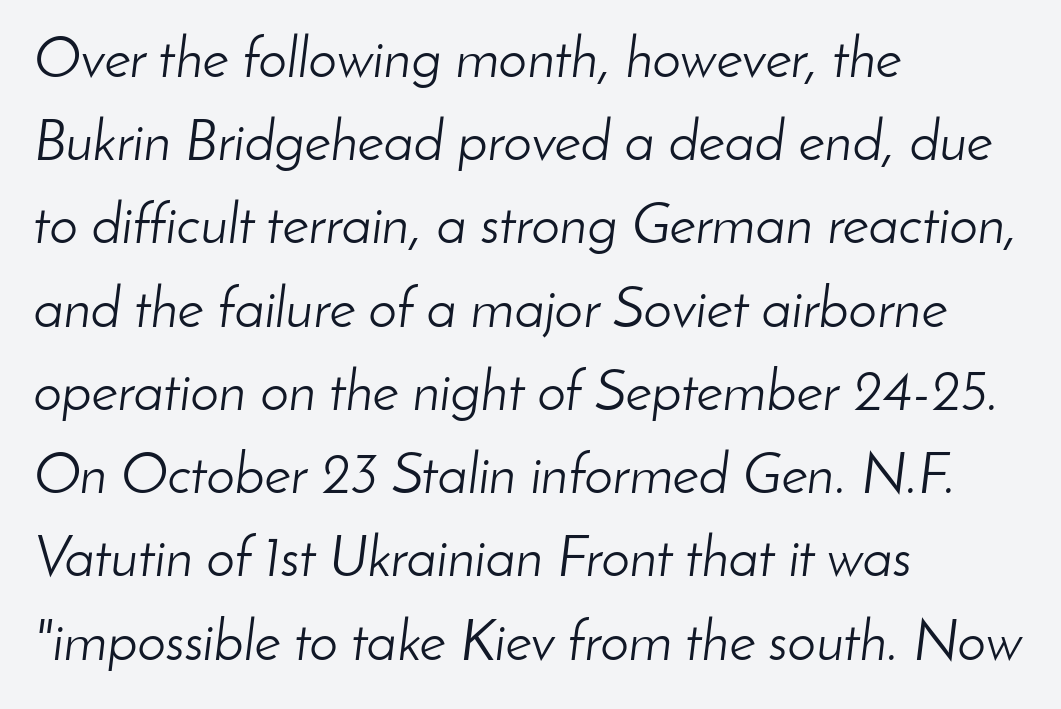
The image shows 57 px light type, italic (leaning right); set left-aligned, normal line spacing (1.46x), normal letter spacing, not underlined; low stroke contrast and a small x-height.
